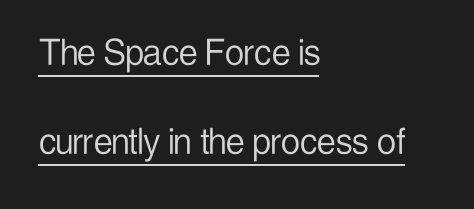
The image shows 42 px light, condensed sans-serif type, upright; set left-aligned, loose line spacing (2.12x), normal letter spacing, underlined; low stroke contrast and a medium x-height.
